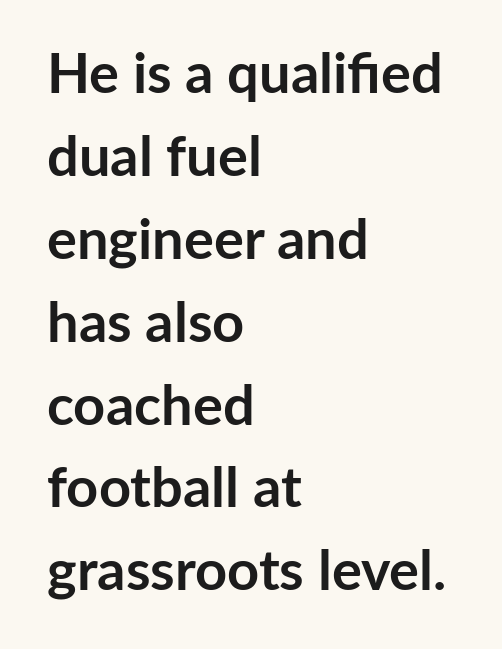
Q: Is the text bold? A: Yes.
Q: Is the text italic (slanted)? A: No, it is upright.
Q: Is the typeface a serif or a sans-serif typeface? A: Sans-serif.
Q: Is the text underlined? A: No.
Q: How is the paragraph aligned? A: Left-aligned.
Q: Is the spacing between letters normal or unusually wide? A: Normal.
Q: Is the spacing between lines tight, normal or loose? A: Normal.
Q: Width (condensed, normal, or wide)? A: Normal.
Q: Stroke contrast? A: Low.
Q: x-height? A: Medium.
Q: Monospaced? A: No.
